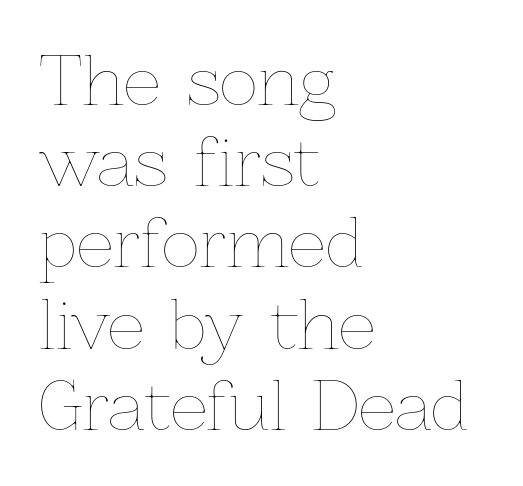
{"italic": "no", "bold": "no", "weight": "thin", "width": "normal", "stroke_contrast": "low", "x_height": "medium", "monospaced": "no", "underline": "no", "align": "left", "line_spacing_ratio": 1.23, "letter_spacing": "normal", "letter_spacing_em": 0.0, "glyph_px": 66}
